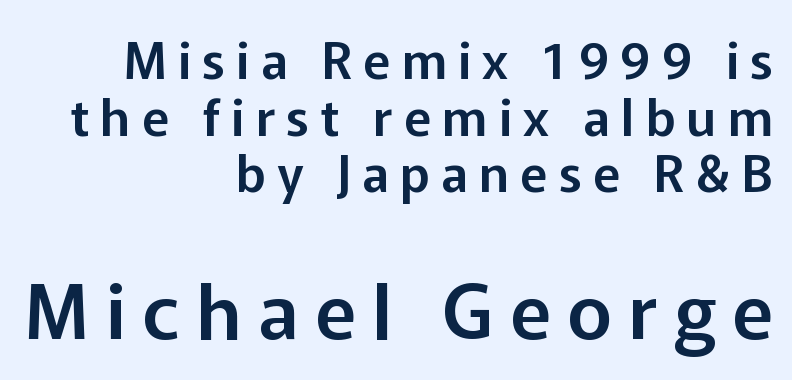
The image shows 76 px sans-serif type, upright; set right-aligned, tight line spacing (1.11x), unusually wide letter spacing (+0.22 em), not underlined; the second (bottom) block is 1.49x larger; low stroke contrast and a medium x-height.
